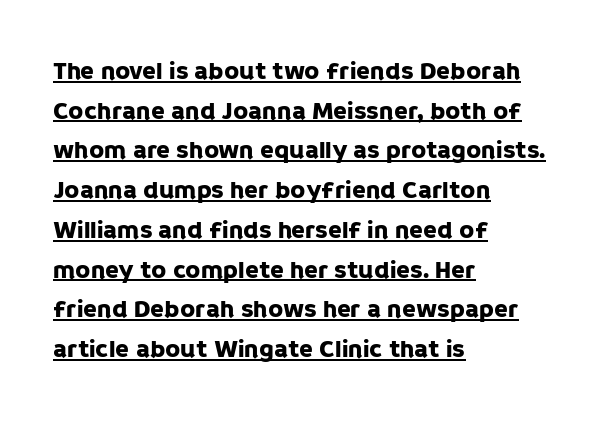
The image shows 25 px text type, upright; set left-aligned, normal line spacing (1.59x), normal letter spacing, underlined.
